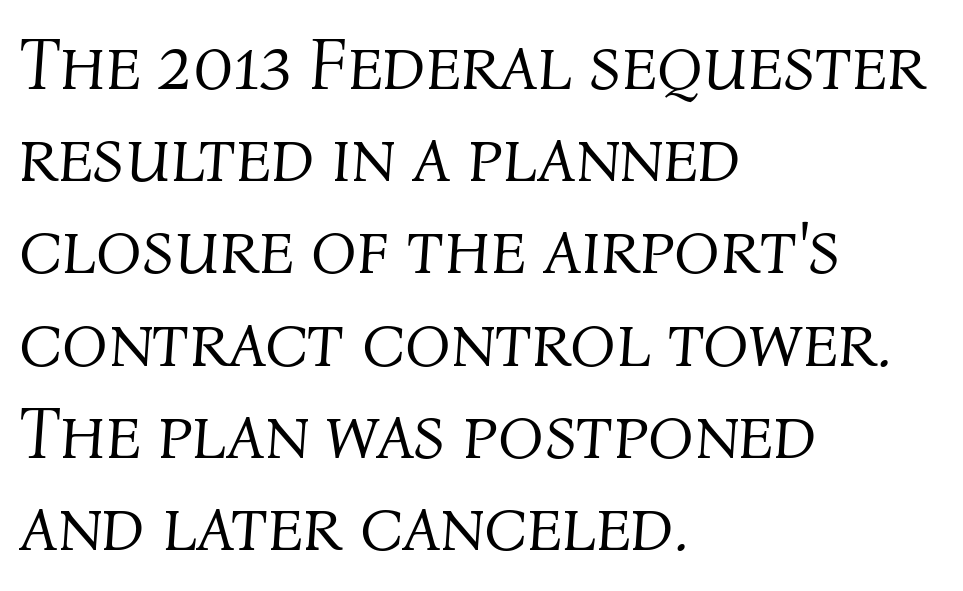
The image shows 75 px light type, italic (leaning right); set left-aligned, line spacing 1.23x, normal letter spacing, not underlined; medium stroke contrast and a medium x-height.
